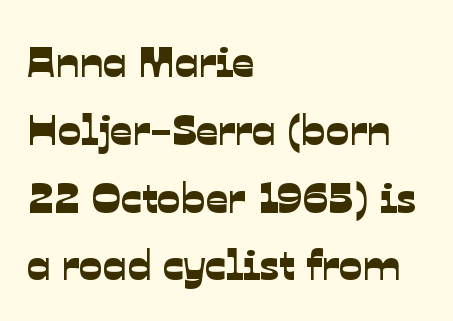
{"serif": "no", "width": "normal", "stroke_contrast": "low", "x_height": "medium", "monospaced": "no", "underline": "no", "align": "left", "line_spacing": "normal", "line_spacing_ratio": 1.54, "letter_spacing": "normal", "letter_spacing_em": 0.0, "glyph_px": 44}
